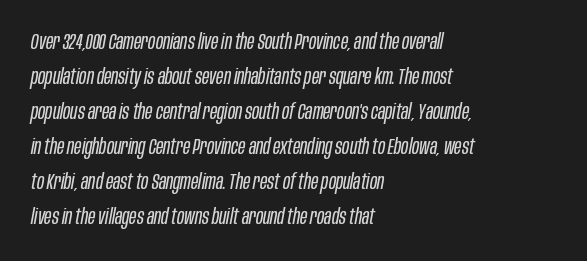
The image shows 22 px text type, italic (leaning right); set left-aligned, normal line spacing (1.59x), normal letter spacing, not underlined.
